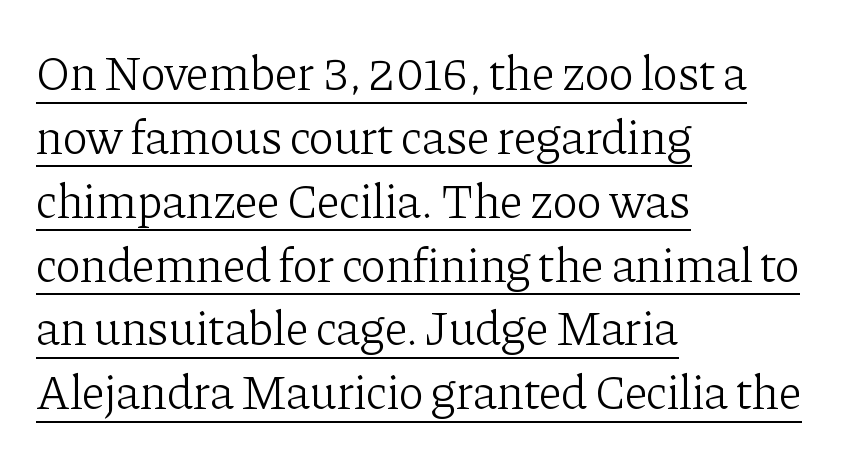
Q: Is the text bold? A: No.
Q: Is the text italic (slanted)? A: No, it is upright.
Q: Is the typeface a serif or a sans-serif typeface? A: Serif.
Q: Is the text underlined? A: Yes.
Q: How is the paragraph aligned? A: Left-aligned.
Q: Is the spacing between letters normal or unusually wide? A: Normal.
Q: Is the spacing between lines tight, normal or loose? A: Normal.
Q: Width (condensed, normal, or wide)? A: Normal.
Q: Stroke contrast? A: Low.
Q: x-height? A: Medium.
Q: Monospaced? A: No.
